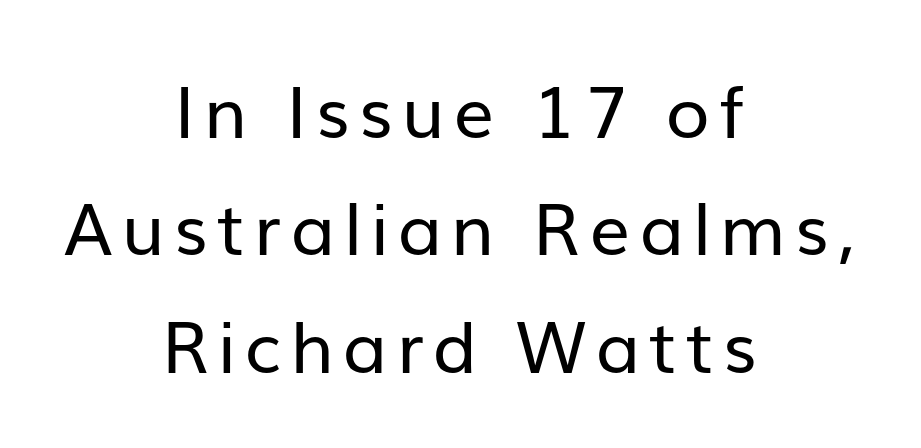
{"serif": "no", "italic": "no", "bold": "no", "weight": "regular", "width": "normal", "stroke_contrast": "low", "x_height": "medium", "monospaced": "no", "underline": "no", "align": "center", "line_spacing": "normal", "line_spacing_ratio": 1.63, "glyph_px": 72}
